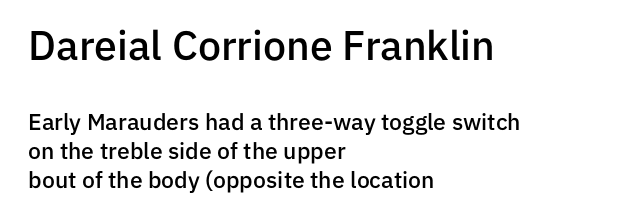
Size hierarchy here favors the leading block over the trailing one. Compared with a centered layout, this one pins lines to the left instead. The face used here is a semibold: visibly heavier than regular, lighter than bold. You can tell it's not italic because the verticals are truly vertical. Nobody drew a line under any word here. Letter spacing: default.
